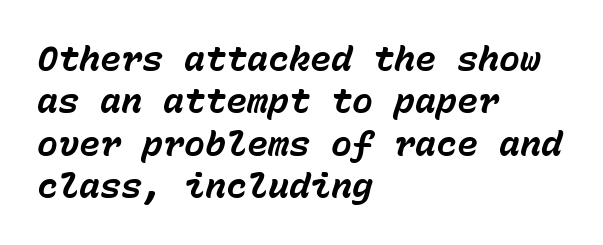
{"italic": "yes", "lean": "right", "slant_degrees": 15, "bold": "yes", "weight": "bold", "width": "normal", "stroke_contrast": "low", "x_height": "medium", "monospaced": "yes", "underline": "no", "align": "left", "line_spacing_ratio": 1.21, "letter_spacing": "normal", "letter_spacing_em": 0.0, "glyph_px": 35}
